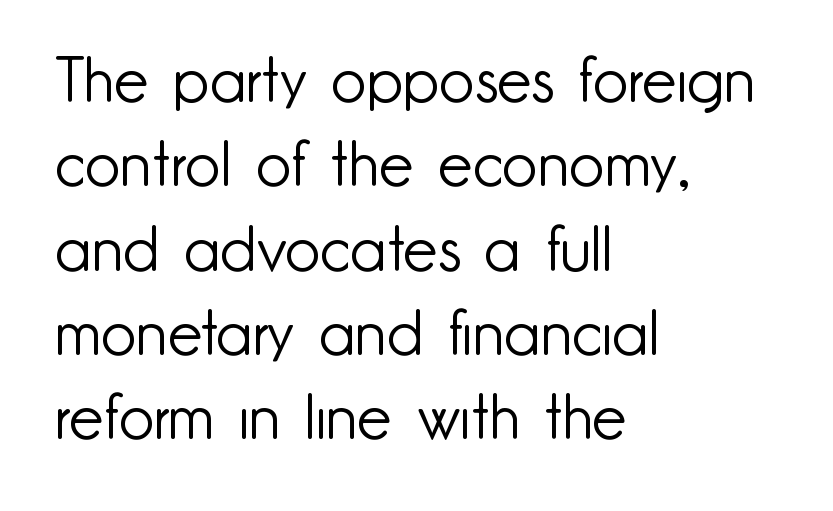
The image shows 62 px light sans-serif type, upright; set left-aligned, normal line spacing (1.36x), normal letter spacing, not underlined; low stroke contrast and a small x-height.
